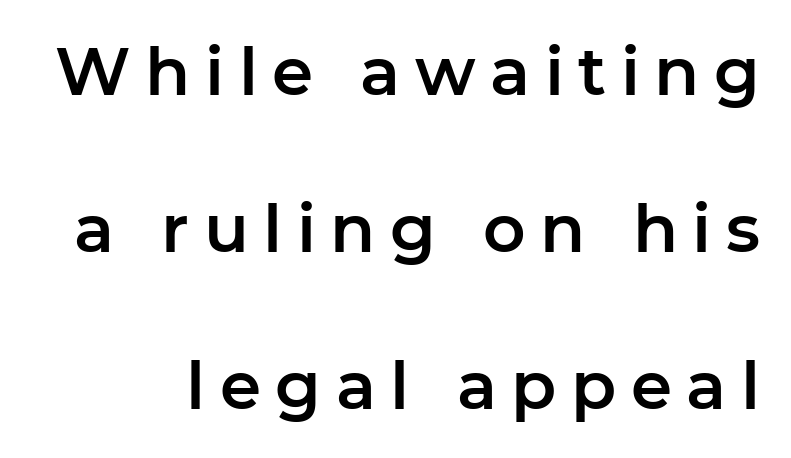
Q: Is the text italic (slanted)? A: No, it is upright.
Q: Is the typeface a serif or a sans-serif typeface? A: Sans-serif.
Q: Is the text underlined? A: No.
Q: Is the spacing between letters normal or unusually wide? A: Unusually wide.
Q: Is the spacing between lines tight, normal or loose? A: Loose.
Q: Width (condensed, normal, or wide)? A: Normal.
Q: Stroke contrast? A: Low.
Q: x-height? A: Medium.
Q: Monospaced? A: No.
